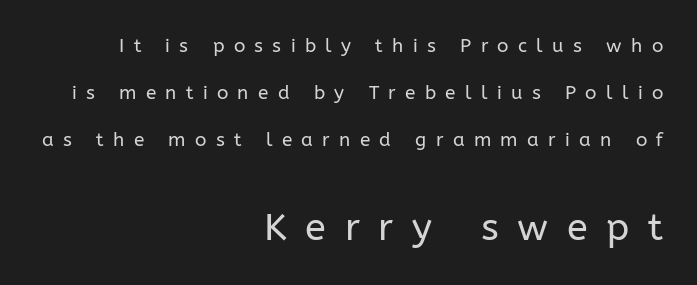
The image shows 38 px regular-weight sans-serif type, upright; set right-aligned, loose line spacing (2.47x), unusually wide letter spacing (+0.49 em), not underlined; the second (bottom) block is 2.0x larger; low stroke contrast and a medium x-height.
